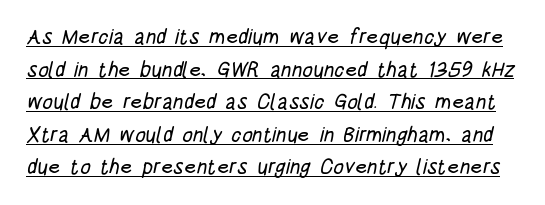
The image shows 21 px text type; set normal line spacing (1.55x), normal letter spacing, underlined.
